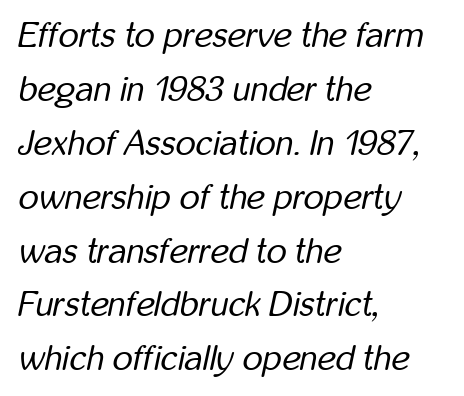
Q: Is the text bold? A: No.
Q: Is the text italic (slanted)? A: Yes, it leans right by about 12 degrees.
Q: Is the text underlined? A: No.
Q: How is the paragraph aligned? A: Left-aligned.
Q: Is the spacing between letters normal or unusually wide? A: Normal.
Q: Is the spacing between lines tight, normal or loose? A: Normal.
Q: Width (condensed, normal, or wide)? A: Condensed.
Q: Stroke contrast? A: Low.
Q: x-height? A: Medium.
Q: Monospaced? A: No.
